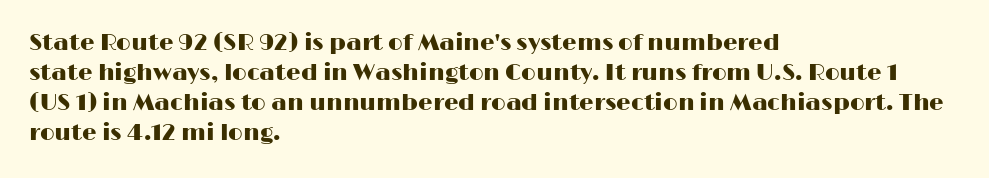
The ragged edge is on the right, which tells us the setting is flush left. What's the leading like? Ordinary, nothing unusual. Posture: straight, roman, zero tilt. The face used here is rendered with its standard letterfit. Letters rest on an invisible, unmarked baseline.
